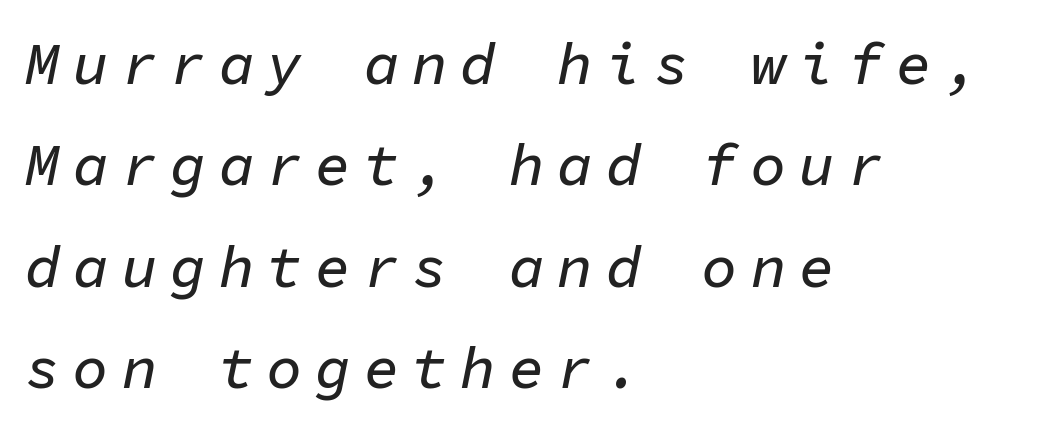
Left-aligned paragraph, ragged on the right. Quick note: italic. These lines have a slow, spaced-out rhythm from letter to letter. Descenders are the only things crossing below the line. Fixed-width glyphs throughout — classic coding-font behaviour.
